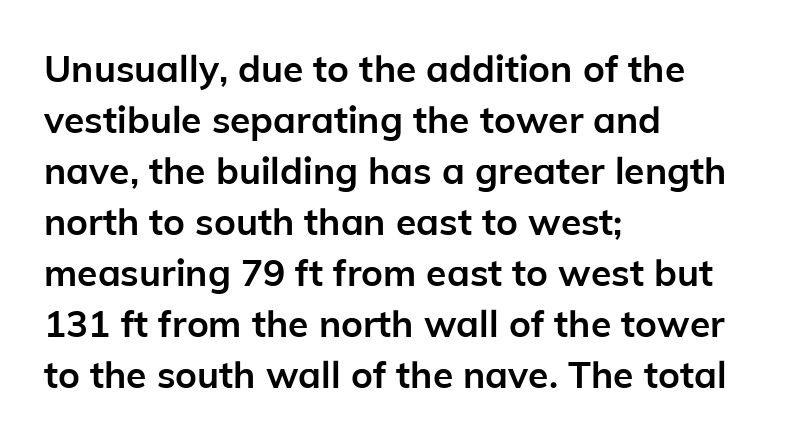
Q: Is the text bold? A: Yes.
Q: Is the text italic (slanted)? A: No, it is upright.
Q: Is the typeface a serif or a sans-serif typeface? A: Sans-serif.
Q: Is the text underlined? A: No.
Q: How is the paragraph aligned? A: Left-aligned.
Q: Is the spacing between letters normal or unusually wide? A: Normal.
Q: Is the spacing between lines tight, normal or loose? A: Normal.
Q: Width (condensed, normal, or wide)? A: Normal.
Q: Stroke contrast? A: Low.
Q: x-height? A: Medium.
Q: Monospaced? A: No.
